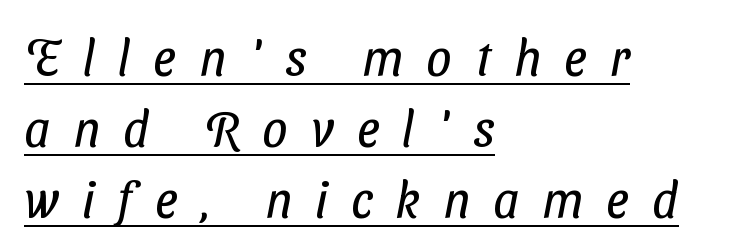
Weight: regular or lighter. These lines stack with their left ends in a neat column. This sample uses a sans-serif face. Compared with typical body copy, the letter spacing here is much looser. Rows of type keep a routine distance in the vertical direction.
